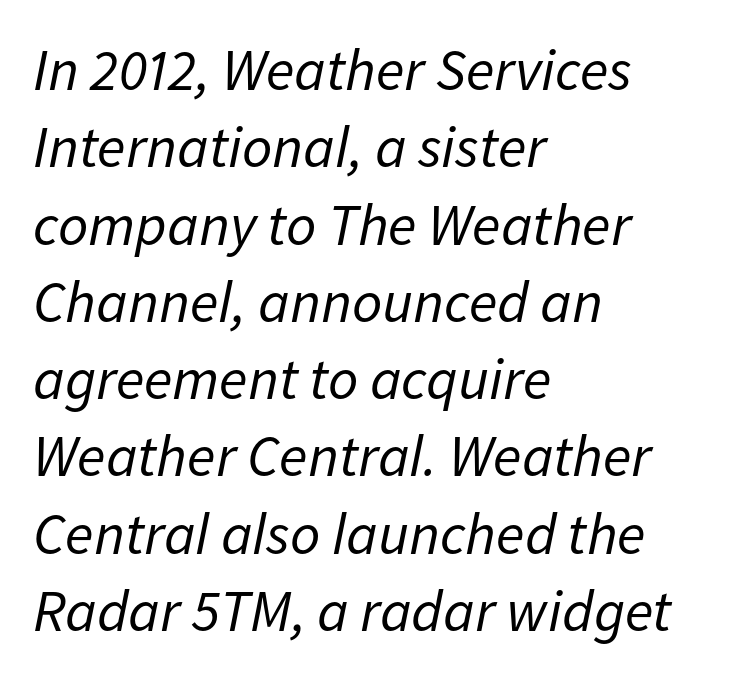
The image shows 59 px regular-weight type, italic (leaning right); set left-aligned, normal line spacing (1.31x), normal letter spacing, not underlined; low stroke contrast and a medium x-height.
